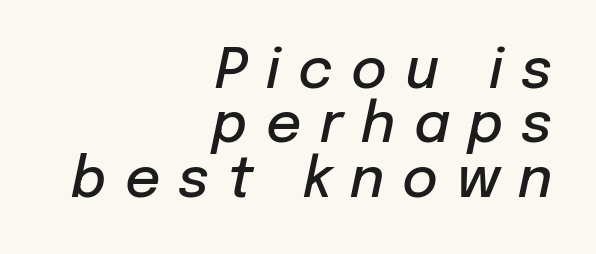
The image shows 55 px semibold type, italic (leaning right); set right-aligned, tight line spacing (0.99x), unusually wide letter spacing (+0.33 em), not underlined; low stroke contrast and a medium x-height.
